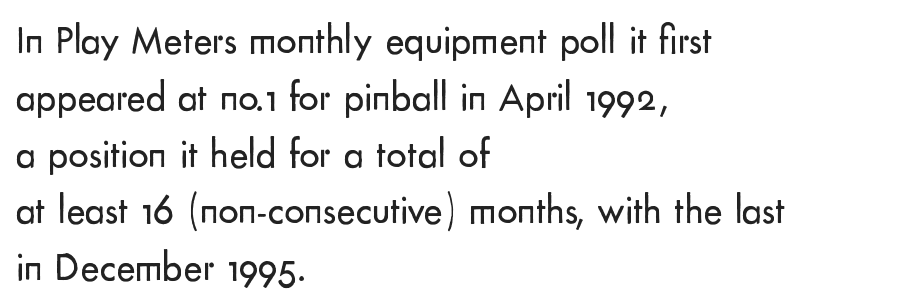
Q: Is the text bold? A: No.
Q: Is the text italic (slanted)? A: No, it is upright.
Q: Is the typeface a serif or a sans-serif typeface? A: Sans-serif.
Q: Is the text underlined? A: No.
Q: How is the paragraph aligned? A: Left-aligned.
Q: Is the spacing between letters normal or unusually wide? A: Normal.
Q: Is the spacing between lines tight, normal or loose? A: Normal.
Q: Width (condensed, normal, or wide)? A: Normal.
Q: Stroke contrast? A: Low.
Q: x-height? A: Small.
Q: Monospaced? A: No.
